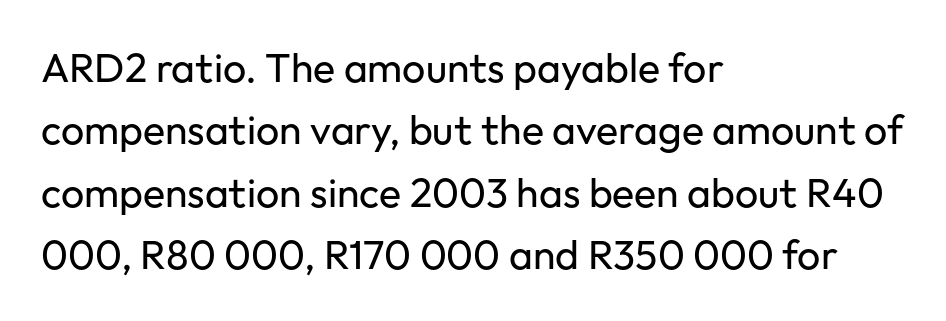
{"serif": "no", "italic": "no", "bold": "no", "weight": "regular", "width": "normal", "stroke_contrast": "low", "x_height": "medium", "monospaced": "no", "underline": "no", "align": "left", "line_spacing": "normal", "line_spacing_ratio": 1.52, "letter_spacing": "normal", "letter_spacing_em": 0.0, "glyph_px": 41}
